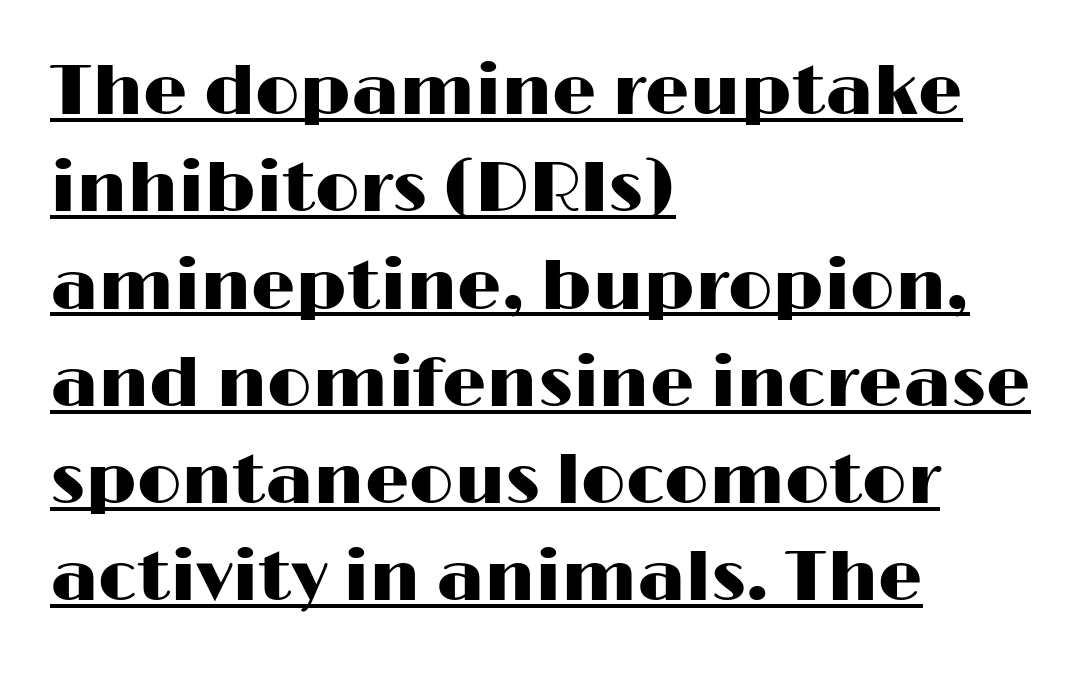
{"serif": "no", "italic": "no", "width": "wide", "stroke_contrast": "high", "x_height": "medium", "monospaced": "no", "underline": "yes", "align": "left", "line_spacing": "normal", "line_spacing_ratio": 1.39, "letter_spacing": "normal", "letter_spacing_em": 0.0, "glyph_px": 70}
